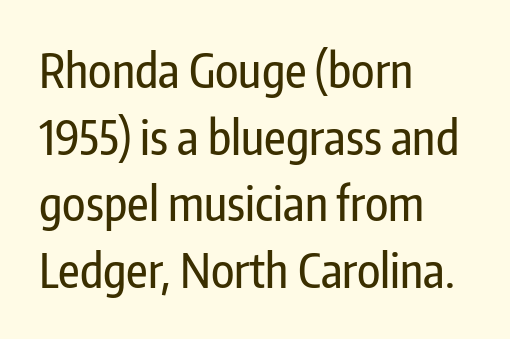
Varying glyph widths throughout — classic text-font behaviour. Layout note: lines flush left. Tracking here is standard; glyphs follow each other at the usual distance. Nobody drew a line under any word here.
